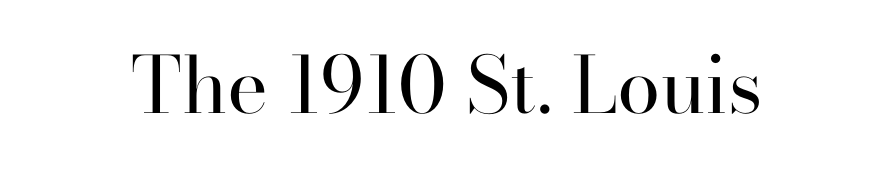
{"serif": "yes", "italic": "no", "bold": "no", "weight": "regular", "width": "normal", "stroke_contrast": "high", "x_height": "small", "monospaced": "no", "underline": "no", "align": "center", "letter_spacing": "normal", "letter_spacing_em": 0.0, "glyph_px": 78}
